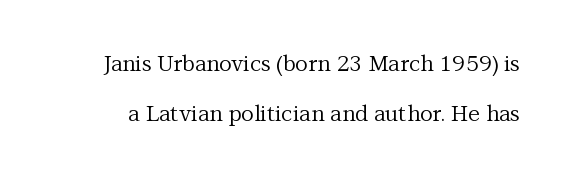
{"italic": "no", "bold": "no", "underline": "no", "line_spacing": "loose", "line_spacing_ratio": 2.29, "letter_spacing": "normal", "letter_spacing_em": 0.0, "glyph_px": 22}
